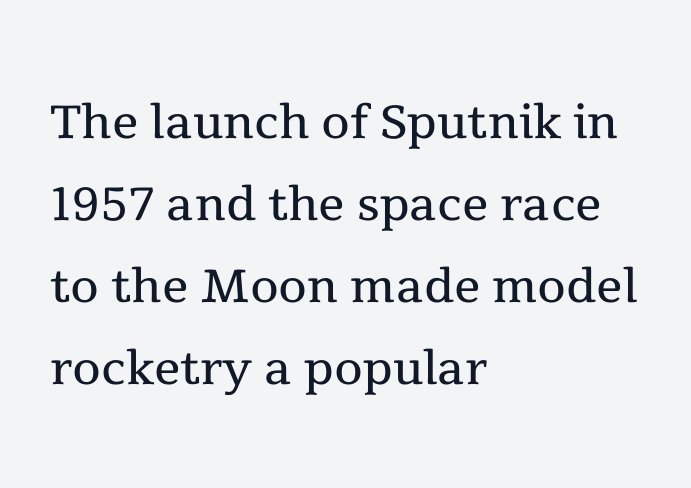
Q: Is the text bold? A: No.
Q: Is the text italic (slanted)? A: No, it is upright.
Q: Is the typeface a serif or a sans-serif typeface? A: Serif.
Q: Is the text underlined? A: No.
Q: How is the paragraph aligned? A: Left-aligned.
Q: Is the spacing between letters normal or unusually wide? A: Normal.
Q: Width (condensed, normal, or wide)? A: Normal.
Q: x-height? A: Medium.
Q: Monospaced? A: No.
